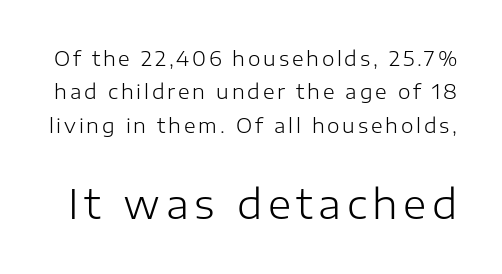
Posture: vertical. The rendering uses a moderate line-height, typical for paragraphs. The letters advance in unequal steps, a hallmark of proportional type. Caption: face not bold, strokes unweighted. Check the space under the baseline: it is left empty.
